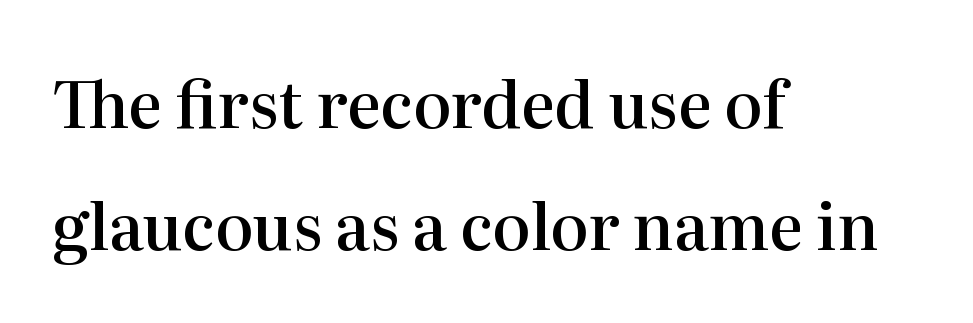
{"serif": "yes", "italic": "no", "bold": "semi", "weight": "semibold", "width": "normal", "stroke_contrast": "high", "x_height": "medium", "monospaced": "no", "underline": "no", "align": "left", "line_spacing": "loose", "line_spacing_ratio": 1.91, "letter_spacing": "normal", "letter_spacing_em": 0.0, "glyph_px": 64}
